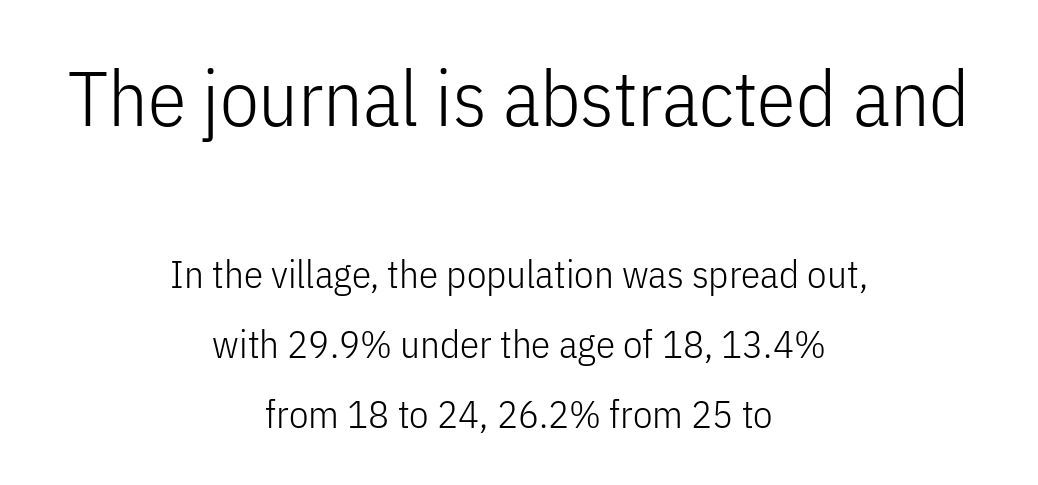
Q: Is the text bold? A: No.
Q: Is the text italic (slanted)? A: No, it is upright.
Q: Is the typeface a serif or a sans-serif typeface? A: Sans-serif.
Q: Is the text underlined? A: No.
Q: How is the paragraph aligned? A: Centered.
Q: Is the spacing between letters normal or unusually wide? A: Normal.
Q: Which block of text is set in a larger size, the first (top) or the second (bottom)? A: The first (top) one.
Q: Width (condensed, normal, or wide)? A: Condensed.
Q: Stroke contrast? A: Low.
Q: x-height? A: Medium.
Q: Monospaced? A: No.
